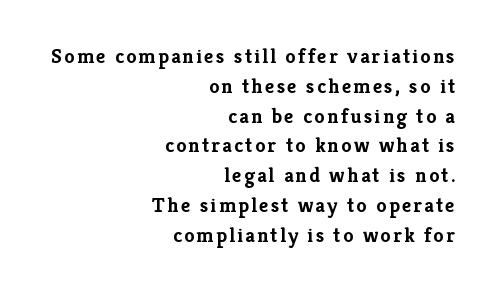
Type without underlining. These lines stack with their right ends in a neat column. The vertical gap from one line to the next is medium. No italicization has been applied; the sample stays upright. Look at the stroke-to-counter ratio: heavy, a bold.
